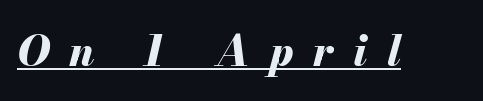
The image shows 43 px bold type, italic (leaning right); set unusually wide letter spacing (+0.45 em), underlined; medium stroke contrast and a small x-height.
